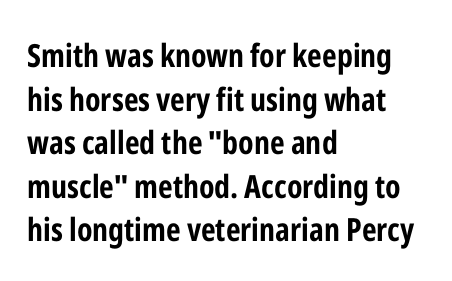
Q: Is the text bold? A: Yes.
Q: Is the text italic (slanted)? A: No, it is upright.
Q: Is the typeface a serif or a sans-serif typeface? A: Sans-serif.
Q: Is the text underlined? A: No.
Q: How is the paragraph aligned? A: Left-aligned.
Q: Is the spacing between letters normal or unusually wide? A: Normal.
Q: Is the spacing between lines tight, normal or loose? A: Normal.
Q: Width (condensed, normal, or wide)? A: Condensed.
Q: Stroke contrast? A: Low.
Q: x-height? A: Medium.
Q: Monospaced? A: No.
